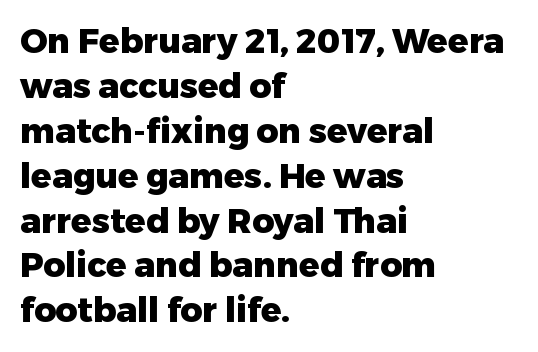
Q: Is the text bold? A: Yes.
Q: Is the text italic (slanted)? A: No, it is upright.
Q: Is the typeface a serif or a sans-serif typeface? A: Sans-serif.
Q: Is the text underlined? A: No.
Q: How is the paragraph aligned? A: Left-aligned.
Q: Is the spacing between letters normal or unusually wide? A: Normal.
Q: Is the spacing between lines tight, normal or loose? A: Normal.
Q: Width (condensed, normal, or wide)? A: Normal.
Q: Stroke contrast? A: Low.
Q: x-height? A: Medium.
Q: Monospaced? A: No.
